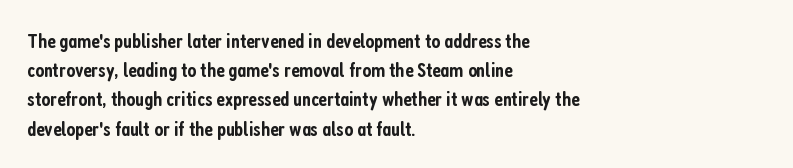
The image shows 21 px text type, upright; set left-aligned, normal line spacing (1.39x), normal letter spacing, not underlined.
